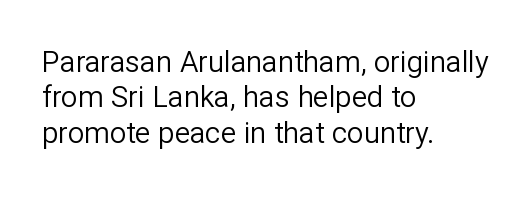
The image shows 29 px regular-weight sans-serif type, upright; set left-aligned, line spacing 1.22x, normal letter spacing, not underlined; low stroke contrast and a medium x-height.
